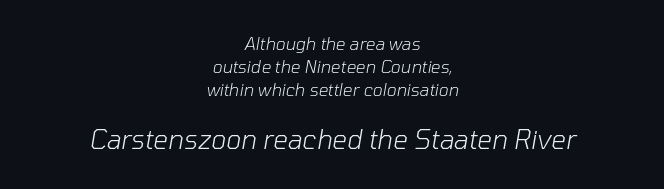
Q: Is the text bold? A: No.
Q: Is the text italic (slanted)? A: Yes, it leans right by about 10 degrees.
Q: Is the text underlined? A: No.
Q: How is the paragraph aligned? A: Centered.
Q: Is the spacing between letters normal or unusually wide? A: Normal.
Q: Is the spacing between lines tight, normal or loose? A: Normal.
Q: Which block of text is set in a larger size, the first (top) or the second (bottom)? A: The second (bottom) one.
